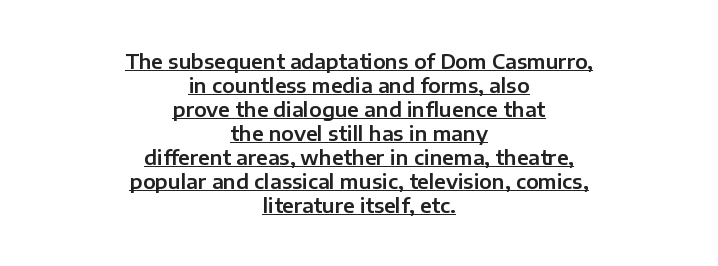
{"italic": "no", "underline": "yes", "align": "center", "line_spacing_ratio": 1.2, "letter_spacing": "normal", "letter_spacing_em": 0.0, "glyph_px": 20}
